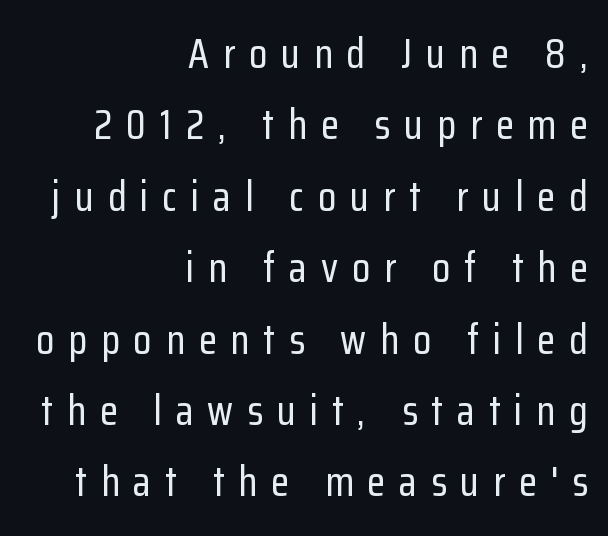
{"serif": "no", "italic": "no", "width": "condensed", "stroke_contrast": "low", "x_height": "medium", "monospaced": "no", "underline": "no", "align": "right", "line_spacing": "normal", "line_spacing_ratio": 1.7, "letter_spacing": "wide", "letter_spacing_em": 0.33, "glyph_px": 42}
